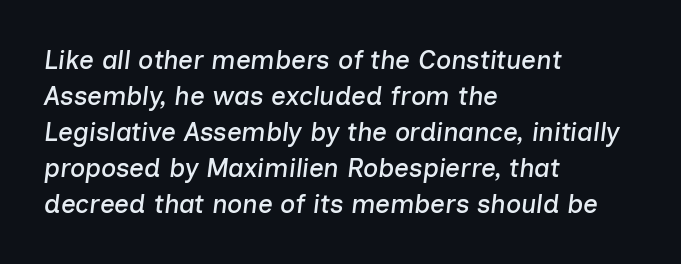
The image shows 26 px text type, italic (leaning right); set left-aligned, normal line spacing (1.38x), normal letter spacing, not underlined.
